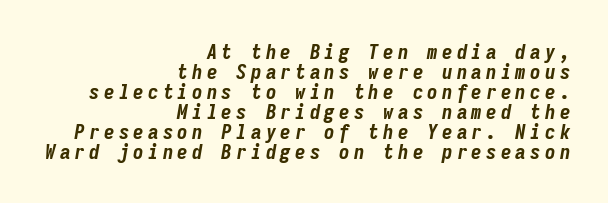
Line spacing here is tight. Is the letter spacing exaggerated? Yes — the characters are pushed far apart. You'd pick this weight for a headline — it's a proper bold. Rule under the text: the space is simply empty. Compared with a flush-left layout, this one pins lines to the opposite, right side.
